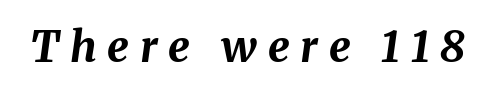
The image shows 43 px bold type, italic (leaning right); set unusually wide letter spacing (+0.25 em), not underlined; medium stroke contrast and a medium x-height.
